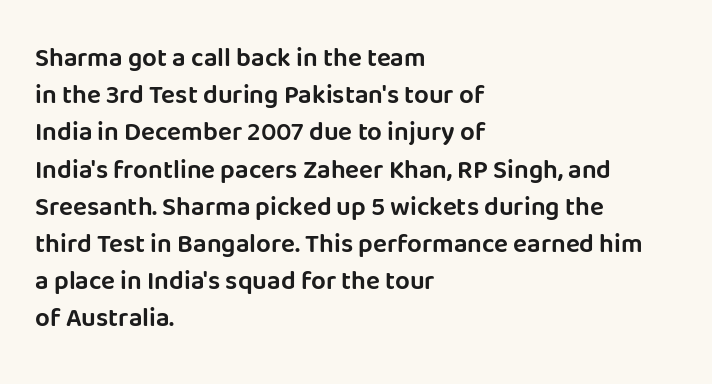
Q: Is the text italic (slanted)? A: No, it is upright.
Q: Is the text underlined? A: No.
Q: How is the paragraph aligned? A: Left-aligned.
Q: Is the spacing between letters normal or unusually wide? A: Normal.
Q: Is the spacing between lines tight, normal or loose? A: Normal.
